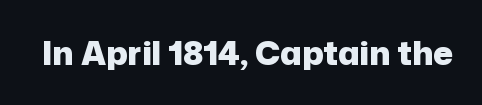
{"serif": "no", "italic": "no", "bold": "yes", "weight": "heavy", "width": "normal", "stroke_contrast": "low", "x_height": "medium", "monospaced": "no", "underline": "no", "letter_spacing": "normal", "letter_spacing_em": 0.0, "glyph_px": 33}
